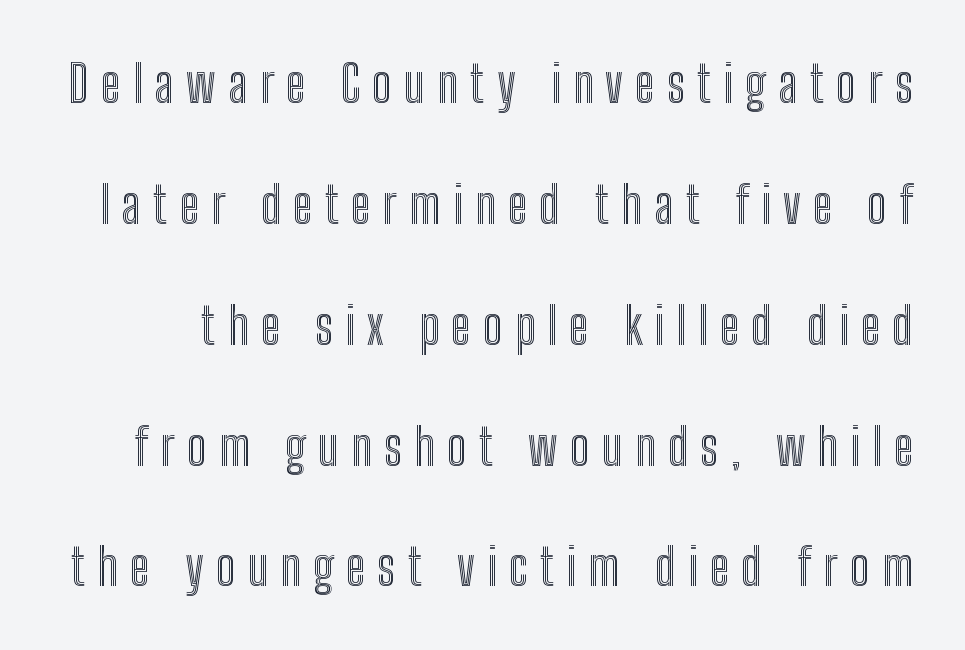
The image shows 51 px condensed type, upright; set loose line spacing (2.37x), unusually wide letter spacing (+0.24 em), not underlined; a medium x-height.
